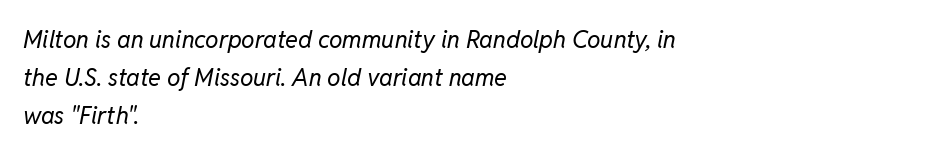
Letter spacing: default. Quick note: interline space is typical. The glyphs look as if they've been sheared to an angle. Underlining? Definitely not there. Compared with a typical body face, this is equally light or lighter still.
